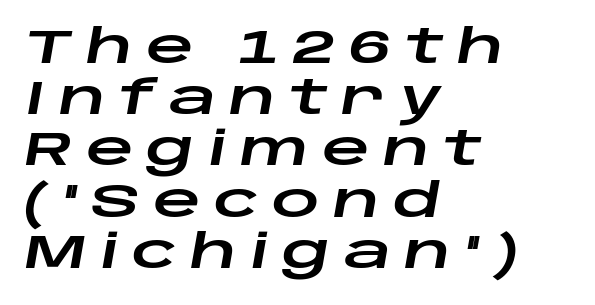
Characters follow at a spacing far wider than the type designer built in. Check under the words: just untouched page. A classic flush-left, rag-right setting is used for this passage. You could not count columns in this text — the font is proportionally spaced. Quick note: italic. Line spacing here is tight.
